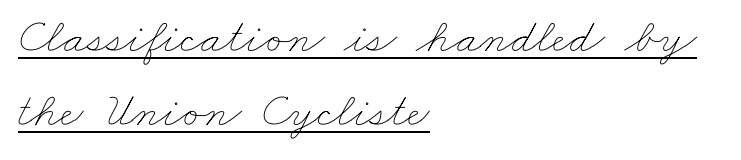
{"bold": "no", "weight": "thin", "width": "wide", "stroke_contrast": "low", "x_height": "small", "monospaced": "no", "underline": "yes", "align": "left", "line_spacing": "normal", "line_spacing_ratio": 1.51, "letter_spacing": "normal", "letter_spacing_em": 0.0, "glyph_px": 49}
